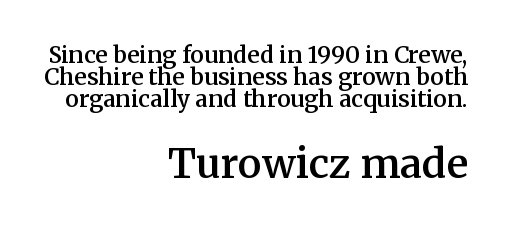
Q: Is the text bold? A: Semi-bold.
Q: Is the text italic (slanted)? A: No, it is upright.
Q: Is the typeface a serif or a sans-serif typeface? A: Serif.
Q: Is the text underlined? A: No.
Q: How is the paragraph aligned? A: Right-aligned.
Q: Is the spacing between letters normal or unusually wide? A: Normal.
Q: Is the spacing between lines tight, normal or loose? A: Tight.
Q: Which block of text is set in a larger size, the first (top) or the second (bottom)? A: The second (bottom) one.
Q: Width (condensed, normal, or wide)? A: Normal.
Q: Stroke contrast? A: Medium.
Q: x-height? A: Medium.
Q: Monospaced? A: No.
